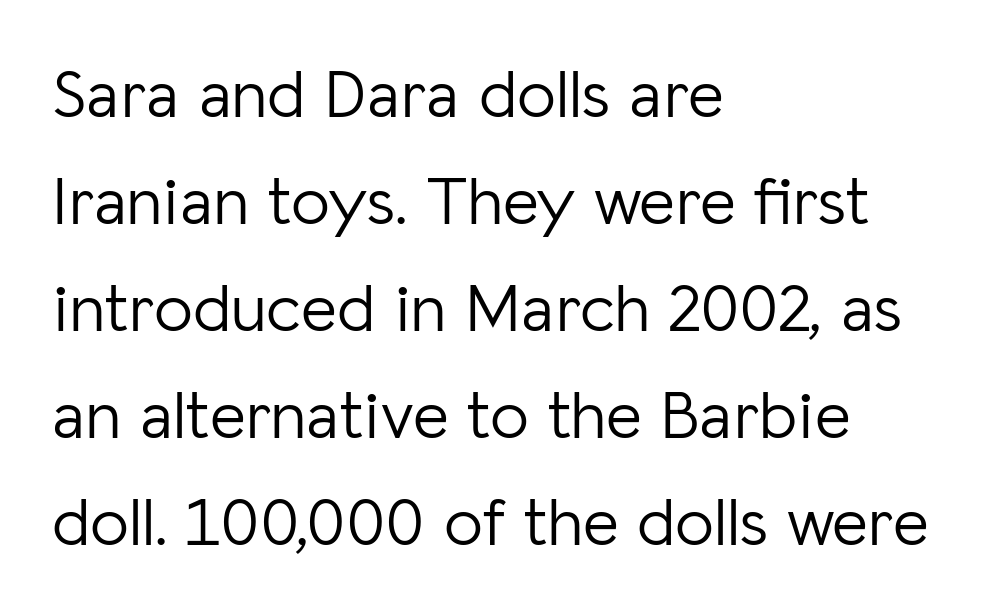
No italicization has been applied; the sample stays upright. Has an underline been added? It has not. Regarding serifs, this sample does without them. The paragraph has a hard left edge and a soft right edge. This sample has the flowing, uneven cadence of proportional lettering.
